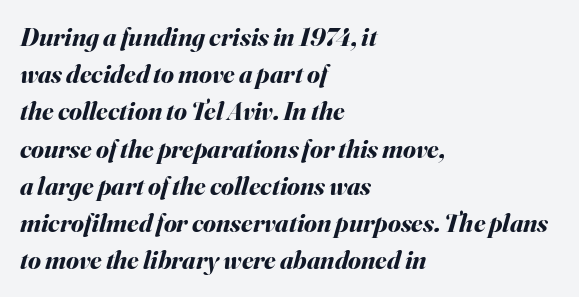
The paragraph shown leans on its left margin. In terms of weight, the rendering is a true, heavy bold. Here the glyphs are tracked normally, forming tight word shapes. Descenders hang freely into open space. The typography opts for an oblique posture over an upright one. The designer left line spacing at the default.
